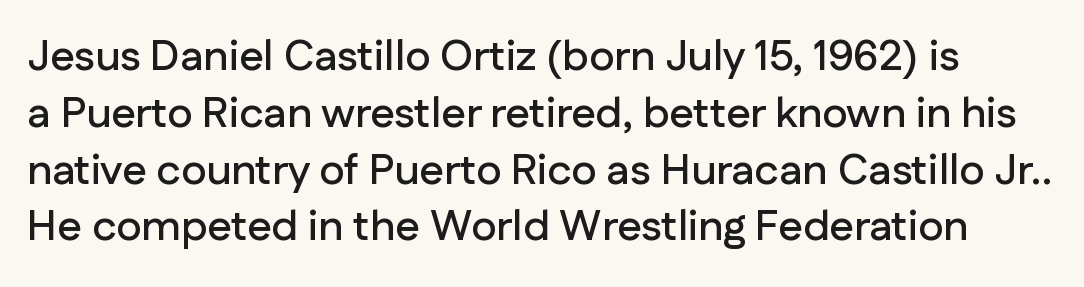
Quick note: interline space is typical. Quick note: not italic, upright. You could not count columns in this text — the font is proportionally spaced. Any mark beneath the type? The region is blank. Letter spacing: default. The typeface chosen for these lines omits serifs.
